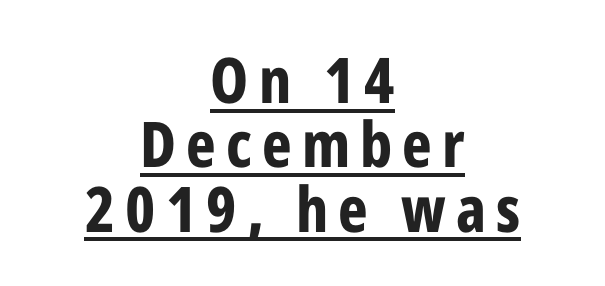
{"serif": "no", "italic": "no", "bold": "yes", "weight": "bold", "width": "condensed", "stroke_contrast": "low", "x_height": "medium", "monospaced": "no", "underline": "yes", "align": "center", "line_spacing": "tight", "line_spacing_ratio": 1.02, "glyph_px": 63}
